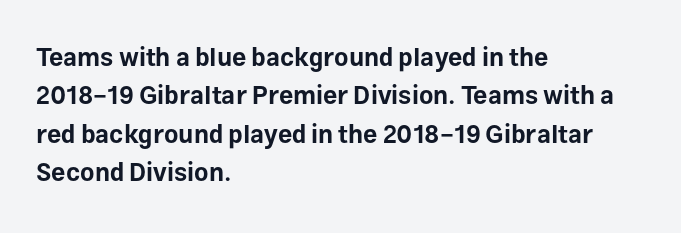
The image shows 25 px bold type, upright; set left-aligned, normal line spacing (1.54x), normal letter spacing, not underlined.
